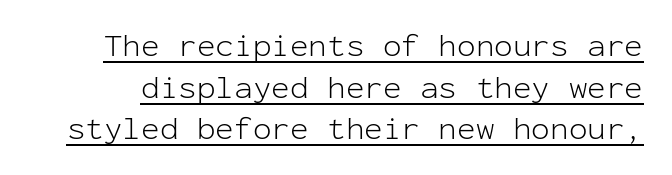
The image shows 31 px light sans-serif type, upright, monospaced; set normal line spacing (1.34x), normal letter spacing, underlined; low stroke contrast and a medium x-height.
